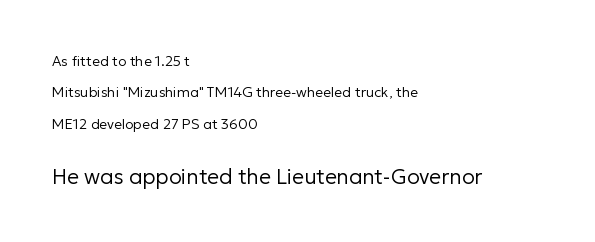
The setting favours the left margin, as ordinary paragraphs usually do. Check the space under the baseline: it is left empty. The line texture is even and compact thanks to regular tracking. This layout puts the modest block above and the oversized block below. A great deal of white space separates one row of letters from the next. Letters have the restrained weight of plain body copy at most.
